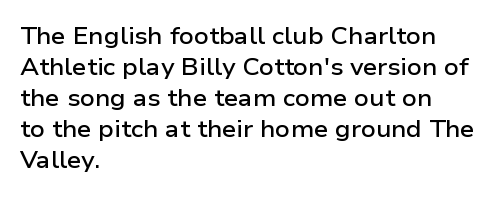
Q: Is the text bold? A: Semi-bold.
Q: Is the text italic (slanted)? A: No, it is upright.
Q: Is the text underlined? A: No.
Q: How is the paragraph aligned? A: Left-aligned.
Q: Is the spacing between letters normal or unusually wide? A: Normal.
Q: Is the spacing between lines tight, normal or loose? A: Normal.
